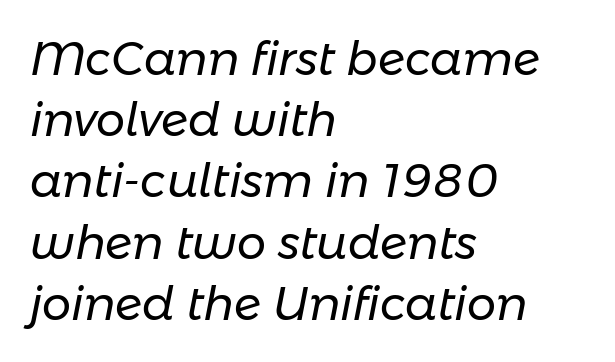
The image shows 46 px regular-weight type, italic (leaning right); set left-aligned, normal line spacing (1.33x), normal letter spacing, not underlined; low stroke contrast and a medium x-height.
